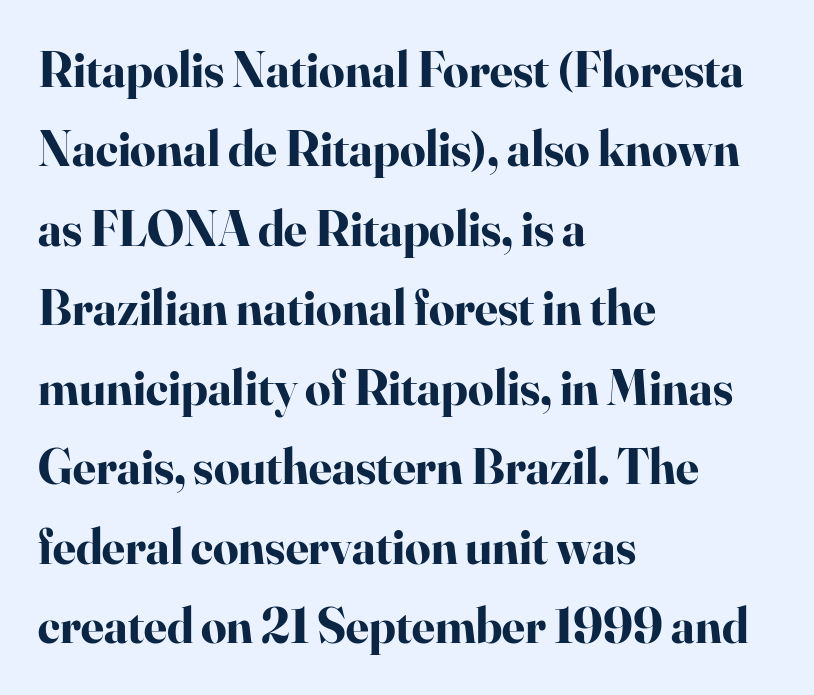
The image shows 50 px bold serif type, upright; set left-aligned, normal line spacing (1.59x), normal letter spacing, not underlined; high stroke contrast and a small x-height.
